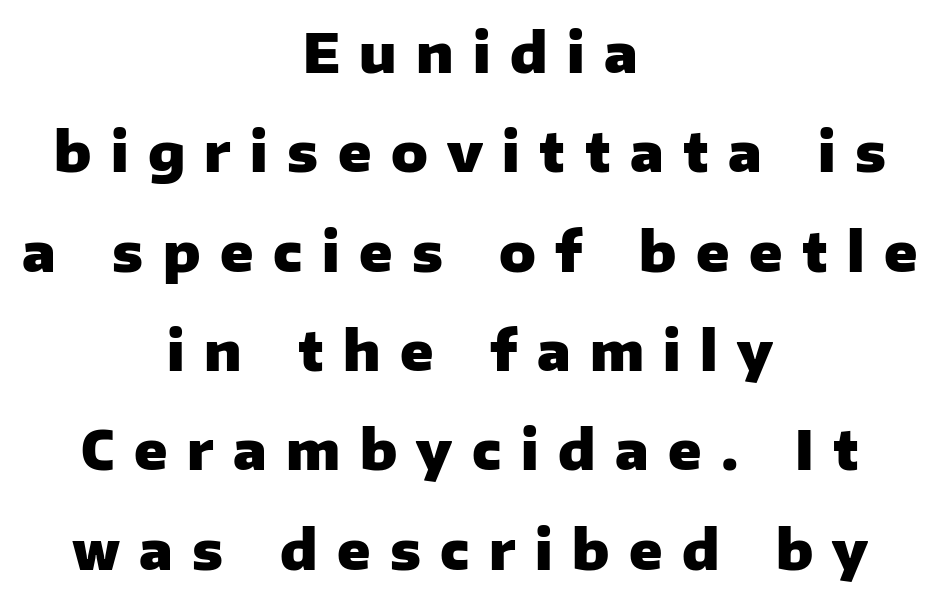
The image shows 54 px heavy sans-serif type, upright; set centered, line spacing 1.84x, unusually wide letter spacing (+0.36 em), not underlined; low stroke contrast and a medium x-height.
